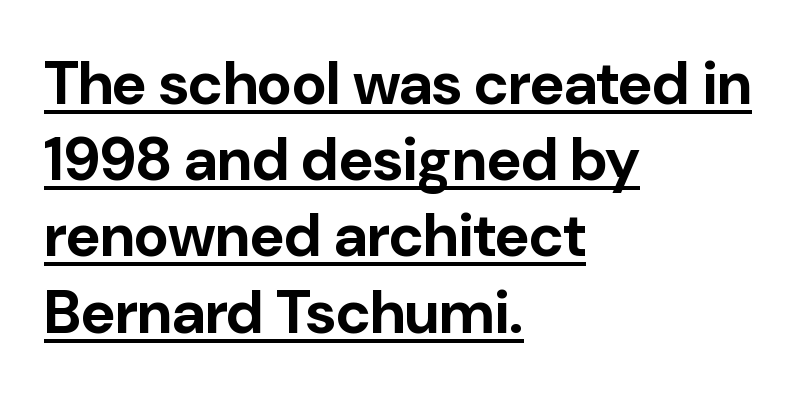
Horizontally, the lines are justified to the leading edge only. The tracking reads as untouched default to a designer's eye. Note the varied advance widths — an 'i' is clearly narrower than an 'm'. Looks like someone drew a line under every word here.
